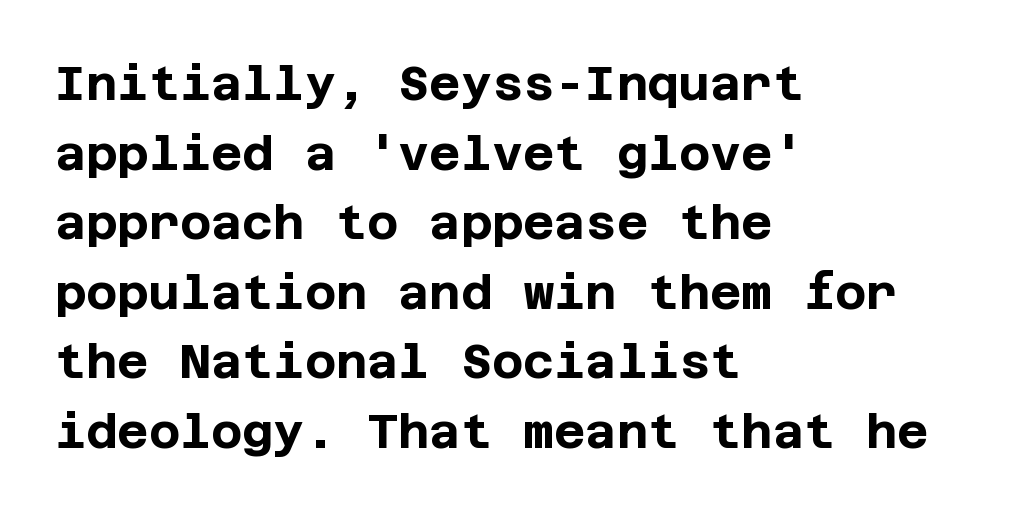
{"serif": "no", "italic": "no", "bold": "yes", "weight": "bold", "width": "normal", "stroke_contrast": "low", "x_height": "large", "underline": "no", "align": "left", "line_spacing": "normal", "line_spacing_ratio": 1.45, "letter_spacing": "normal", "letter_spacing_em": 0.0, "glyph_px": 48}
